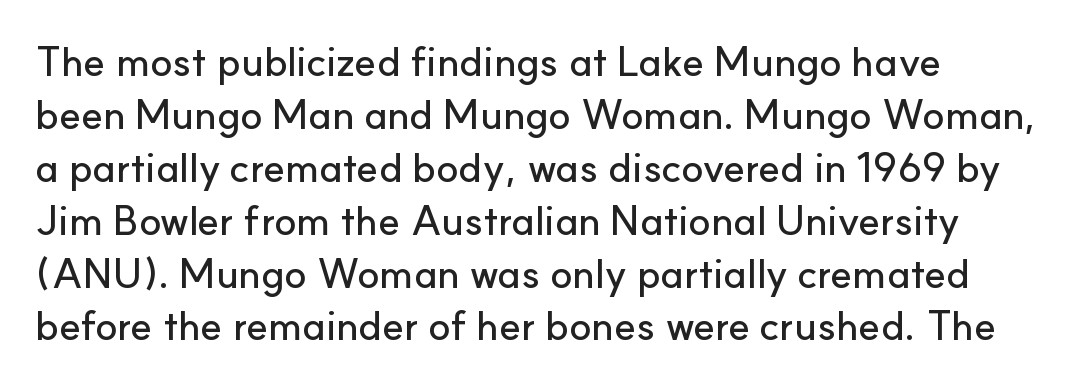
A typesetter would mark this as roman, not italic. How are the letters spaced? Ordinarily, with no added tracking. Is this a fixed-width face? No — the glyphs have proportional, varying widths. Examine the stroke ends and you'll find no serifs. The gap between lines stays unmarked. Is there much room between lines? A standard amount, neither cramped nor airy.
